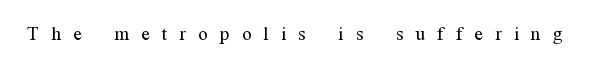
The image shows 25 px text type, upright; set unusually wide letter spacing (+0.49 em), not underlined.
